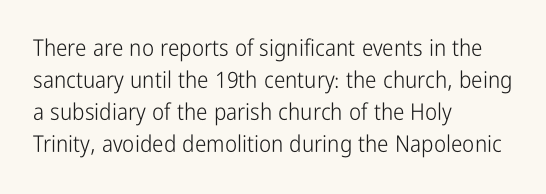
The image shows 23 px text type, upright; set left-aligned, normal line spacing (1.39x), normal letter spacing, not underlined.
